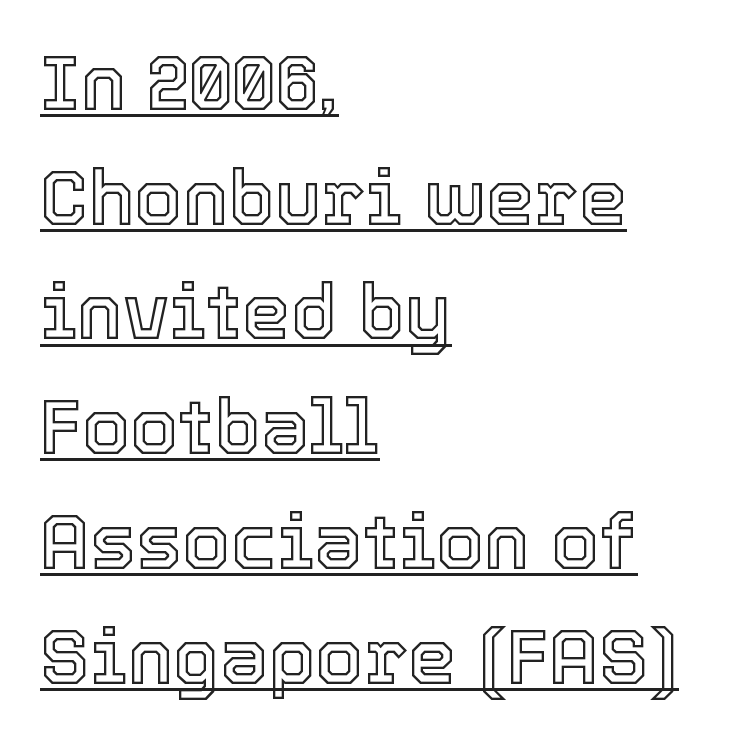
Q: Is the text italic (slanted)? A: No, it is upright.
Q: Is the text underlined? A: Yes.
Q: How is the paragraph aligned? A: Left-aligned.
Q: Is the spacing between letters normal or unusually wide? A: Normal.
Q: Is the spacing between lines tight, normal or loose? A: Normal.
Q: Width (condensed, normal, or wide)? A: Normal.
Q: x-height? A: Medium.
Q: Monospaced? A: No.
